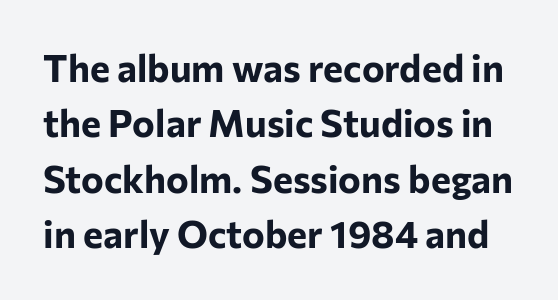
Q: Is the text bold? A: Yes.
Q: Is the text italic (slanted)? A: No, it is upright.
Q: Is the typeface a serif or a sans-serif typeface? A: Sans-serif.
Q: Is the text underlined? A: No.
Q: Is the spacing between letters normal or unusually wide? A: Normal.
Q: Is the spacing between lines tight, normal or loose? A: Normal.
Q: Width (condensed, normal, or wide)? A: Normal.
Q: Stroke contrast? A: Low.
Q: x-height? A: Medium.
Q: Monospaced? A: No.
